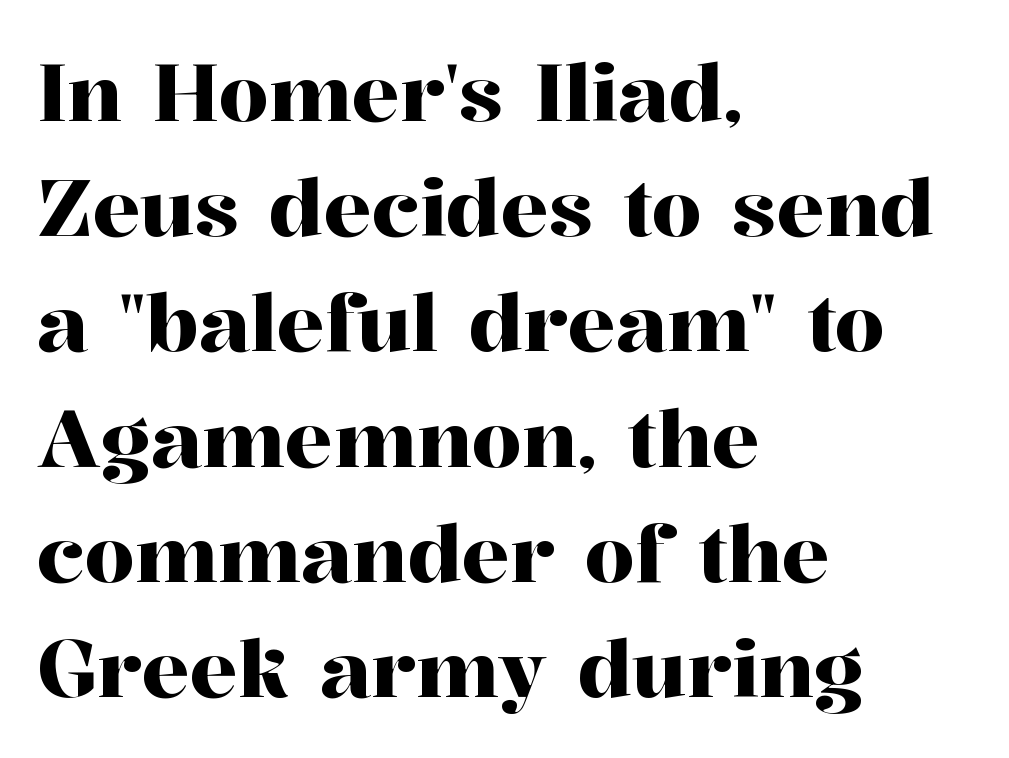
The image shows 80 px serif type, upright; set left-aligned, normal line spacing (1.44x), normal letter spacing, not underlined; high stroke contrast and a medium x-height.
